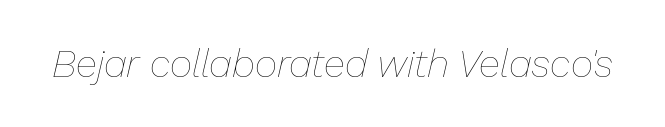
Stroke mass is kept to a normal reading level or below. The type is set solid horizontally, with unmodified tracking. The face used here is proportionally spaced, like ordinary book or web type. Compared with ordinary roman type, these characters are visibly tilted. Nobody drew a line under any word here.
